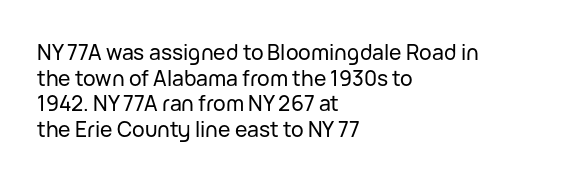
{"italic": "no", "underline": "no", "align": "left", "line_spacing_ratio": 1.22, "letter_spacing": "normal", "letter_spacing_em": 0.0, "glyph_px": 21}
